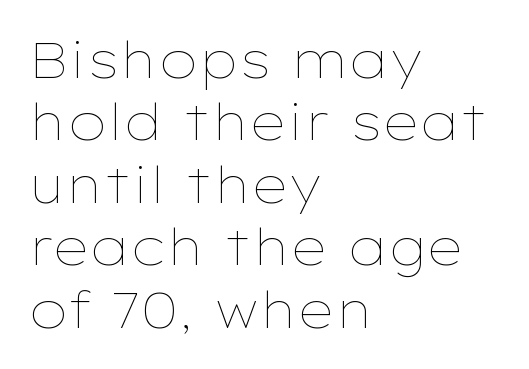
{"italic": "no", "bold": "no", "weight": "thin", "width": "wide", "stroke_contrast": "low", "x_height": "medium", "monospaced": "no", "underline": "no", "align": "left", "line_spacing": "normal", "line_spacing_ratio": 1.25, "letter_spacing": "normal", "letter_spacing_em": 0.0, "glyph_px": 50}
